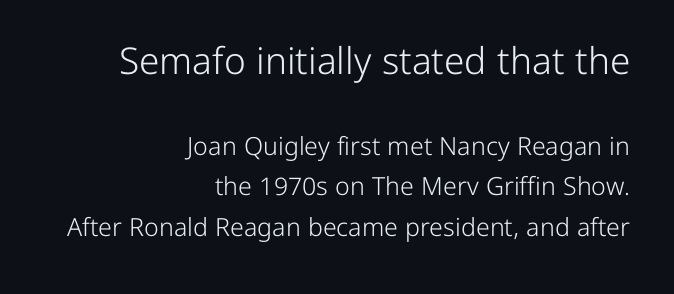
The characters display no serif detailing; their extremities are plain. The specimen omits any rule beneath the text block's lines. Normally led — the rows are evenly, conventionally spaced. Casual observation: everything's shoved over to the right. The face used here is rendered with its standard letterfit. Look at the glyph heights: the upper group is clearly the bigger setting.
